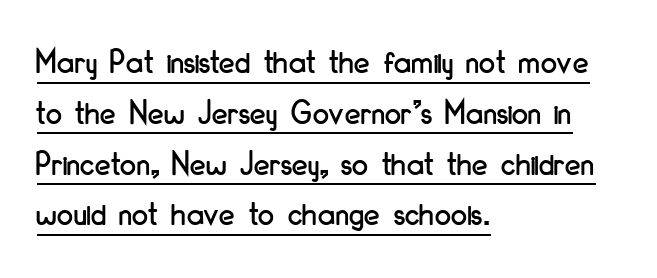
Does the leading feel generous? No, just average. Horizontally, the lines are justified to the leading edge only. Glyph-to-glyph distance matches everyday printed text. Like a heading marked for emphasis, these lines bear an underscore. The glyphs in this specimen are sans serif.
